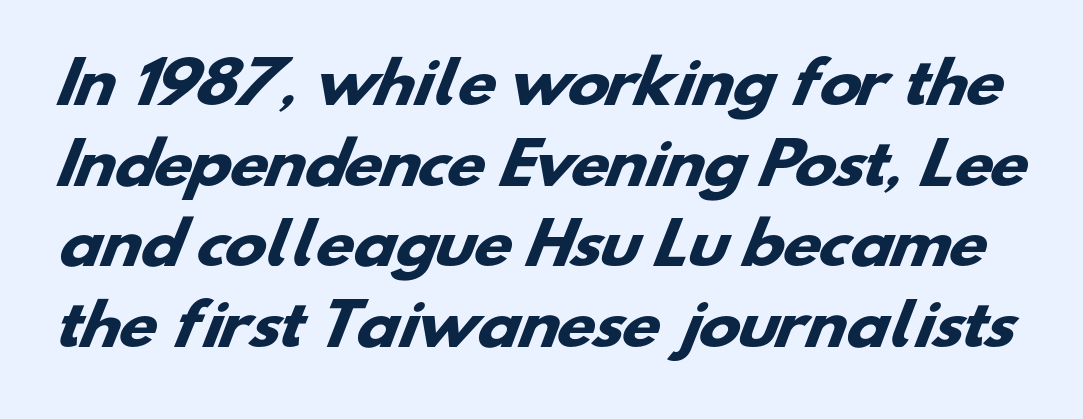
Q: Is the text bold? A: Yes.
Q: Is the typeface a serif or a sans-serif typeface? A: Sans-serif.
Q: Is the text underlined? A: No.
Q: Is the spacing between letters normal or unusually wide? A: Normal.
Q: Is the spacing between lines tight, normal or loose? A: Normal.
Q: Width (condensed, normal, or wide)? A: Wide.
Q: Stroke contrast? A: Low.
Q: x-height? A: Small.
Q: Monospaced? A: No.
